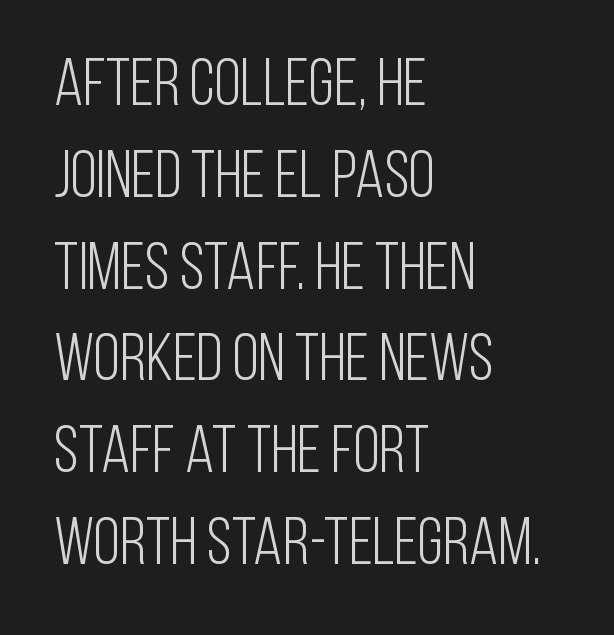
{"serif": "no", "italic": "no", "bold": "no", "weight": "light", "width": "condensed", "stroke_contrast": "low", "x_height": "large", "monospaced": "no", "underline": "no", "align": "left", "line_spacing": "normal", "line_spacing_ratio": 1.37, "letter_spacing": "normal", "letter_spacing_em": 0.0, "glyph_px": 67}
